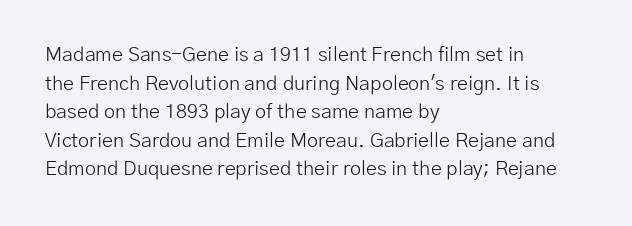
Honestly, the letter spacing is just normal — you wouldn't notice it. Every row of glyphs begins at an identical x-position on the left. The lettering holds an erect, upright posture throughout. A typesetter would call this leading conventional body-copy spacing.
